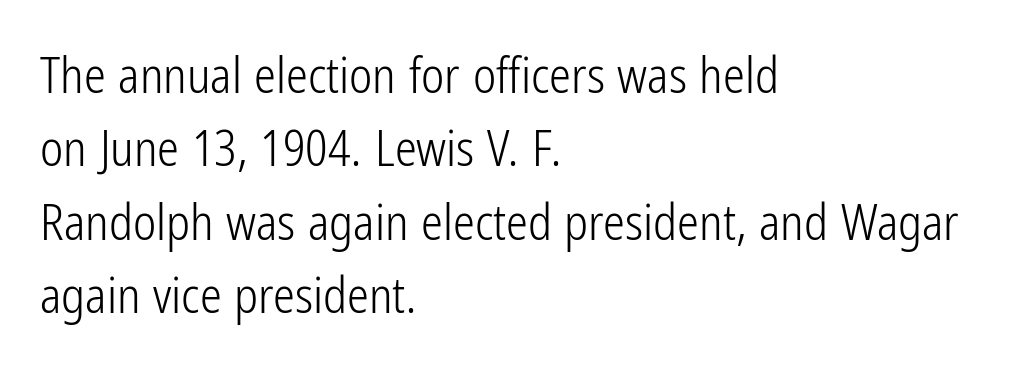
Q: Is the text bold? A: No.
Q: Is the text italic (slanted)? A: No, it is upright.
Q: Is the typeface a serif or a sans-serif typeface? A: Sans-serif.
Q: Is the text underlined? A: No.
Q: How is the paragraph aligned? A: Left-aligned.
Q: Is the spacing between letters normal or unusually wide? A: Normal.
Q: Is the spacing between lines tight, normal or loose? A: Normal.
Q: Width (condensed, normal, or wide)? A: Condensed.
Q: Stroke contrast? A: Low.
Q: x-height? A: Medium.
Q: Monospaced? A: No.
